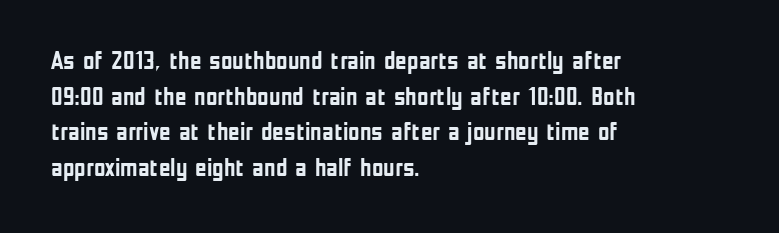
{"italic": "no", "bold": "yes", "underline": "no", "align": "left", "line_spacing": "normal", "line_spacing_ratio": 1.43, "letter_spacing": "normal", "letter_spacing_em": 0.0, "glyph_px": 25}
